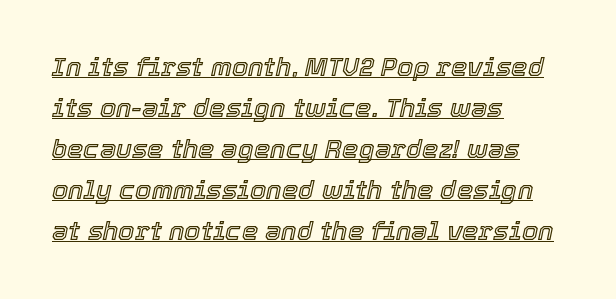
The image shows 26 px text type, italic (leaning right); set left-aligned, normal line spacing (1.58x), normal letter spacing, underlined.
